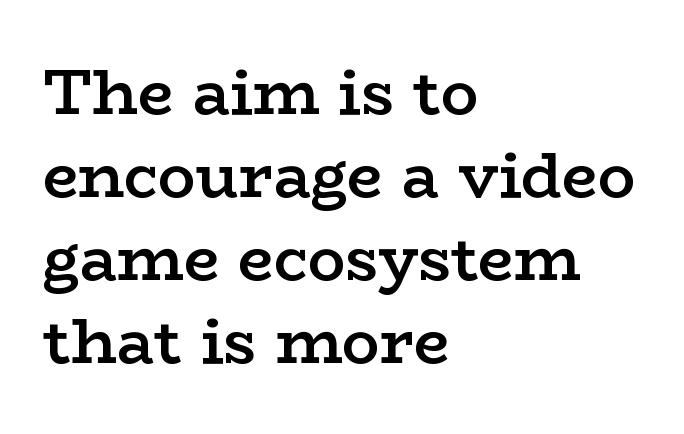
The image shows 63 px semibold, wide serif type, upright; set left-aligned, normal line spacing (1.32x), normal letter spacing, not underlined; low stroke contrast and a medium x-height.
